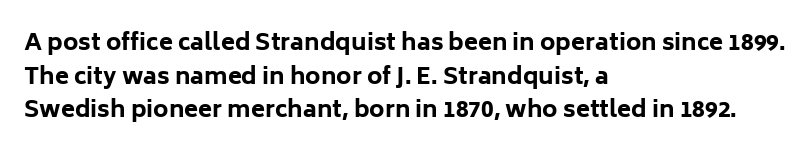
The image shows 23 px bold type, upright; set left-aligned, normal line spacing (1.46x), normal letter spacing, not underlined.
